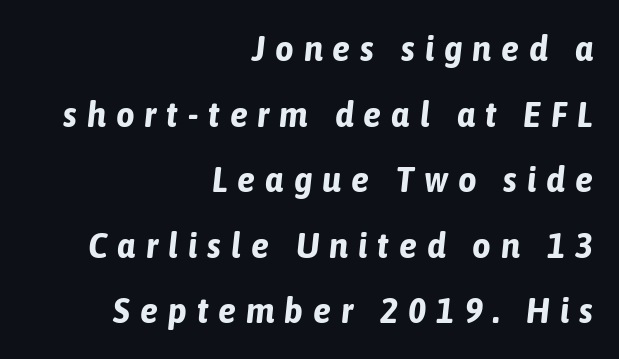
Q: Is the text bold? A: Yes.
Q: Is the text italic (slanted)? A: Yes, it leans right by about 6 degrees.
Q: Is the text underlined? A: No.
Q: How is the paragraph aligned? A: Right-aligned.
Q: Is the spacing between letters normal or unusually wide? A: Unusually wide.
Q: Width (condensed, normal, or wide)? A: Condensed.
Q: Stroke contrast? A: Low.
Q: x-height? A: Medium.
Q: Monospaced? A: No.
